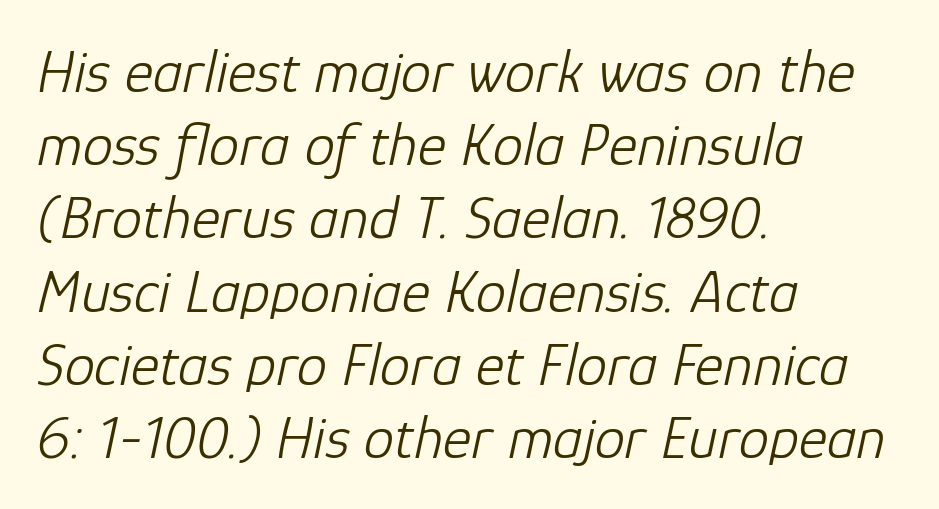
{"italic": "yes", "lean": "right", "slant_degrees": 12, "bold": "no", "weight": "light", "width": "normal", "stroke_contrast": "low", "x_height": "medium", "monospaced": "no", "underline": "no", "align": "left", "line_spacing_ratio": 1.2, "letter_spacing": "normal", "letter_spacing_em": 0.0, "glyph_px": 61}
